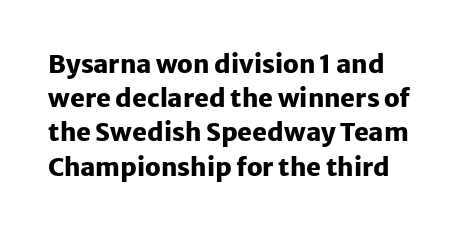
The image shows 25 px bold type, upright; set left-aligned, normal line spacing (1.37x), normal letter spacing, not underlined.
